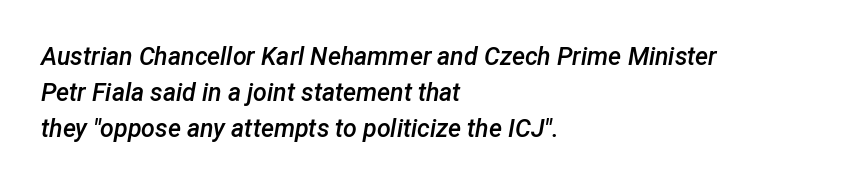
The image shows 25 px text type, italic (leaning right); set left-aligned, normal line spacing (1.44x), normal letter spacing, not underlined.
